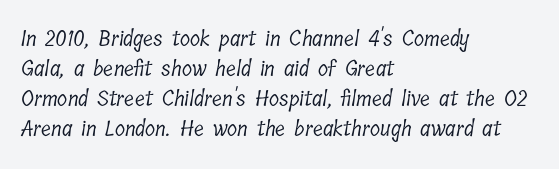
{"bold": "no", "underline": "no", "align": "left", "line_spacing": "normal", "line_spacing_ratio": 1.43, "letter_spacing": "normal", "letter_spacing_em": 0.0, "glyph_px": 21}
